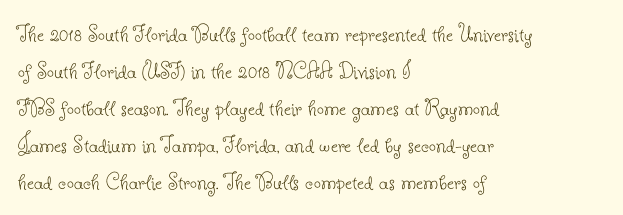
A typesetter would call this leading conventional body-copy spacing. Descender tails drop into unmarked territory. Visually the block forms a straight wall on the left and a jagged coastline on the right. Do the letters lean? They stand straight.
